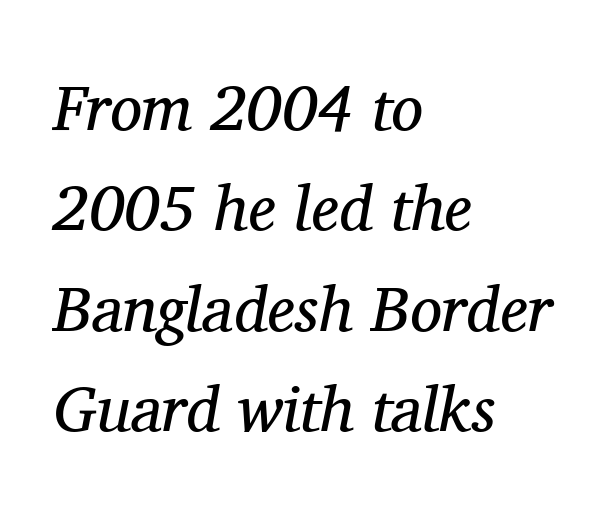
{"serif": "yes", "italic": "yes", "lean": "right", "slant_degrees": 11, "bold": "no", "weight": "regular", "width": "normal", "stroke_contrast": "medium", "x_height": "medium", "monospaced": "no", "underline": "no", "align": "left", "line_spacing": "normal", "line_spacing_ratio": 1.57, "letter_spacing": "normal", "letter_spacing_em": 0.0, "glyph_px": 64}
